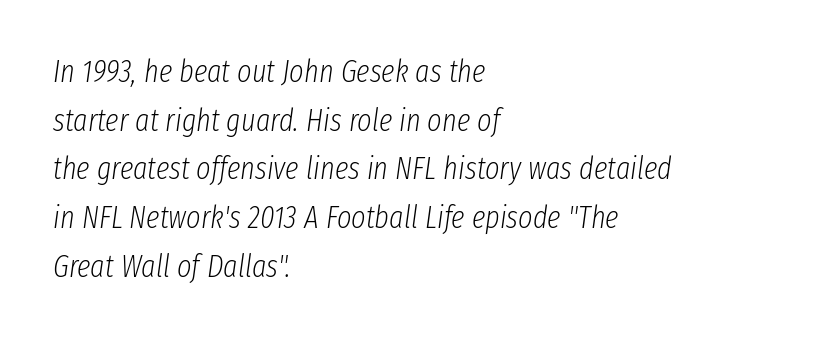
The image shows 31 px light, condensed type, italic (leaning right); set left-aligned, normal line spacing (1.57x), normal letter spacing, not underlined; low stroke contrast and a medium x-height.
